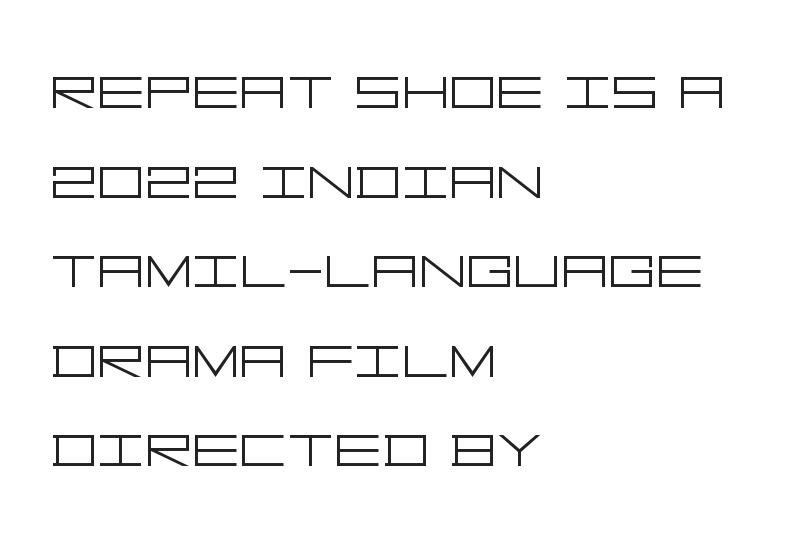
Q: Is the text bold? A: No.
Q: Is the text italic (slanted)? A: No, it is upright.
Q: Is the typeface a serif or a sans-serif typeface? A: Sans-serif.
Q: Is the text underlined? A: No.
Q: How is the paragraph aligned? A: Left-aligned.
Q: Is the spacing between letters normal or unusually wide? A: Normal.
Q: Width (condensed, normal, or wide)? A: Wide.
Q: Stroke contrast? A: Low.
Q: x-height? A: Large.
